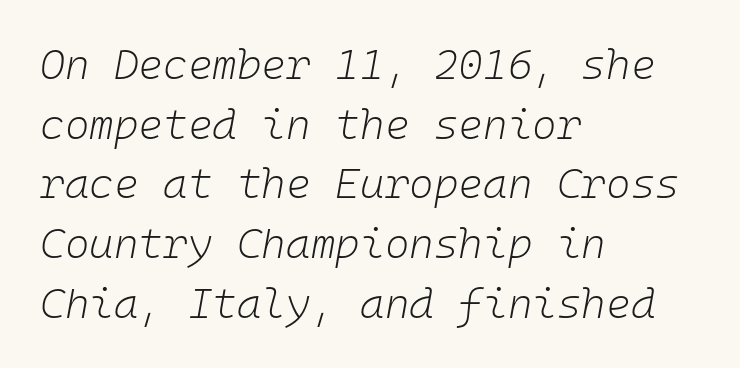
{"italic": "yes", "lean": "right", "slant_degrees": 10, "bold": "no", "weight": "light", "width": "normal", "stroke_contrast": "low", "x_height": "medium", "monospaced": "yes", "underline": "no", "align": "left", "line_spacing": "normal", "line_spacing_ratio": 1.42, "letter_spacing": "normal", "letter_spacing_em": 0.0, "glyph_px": 42}
